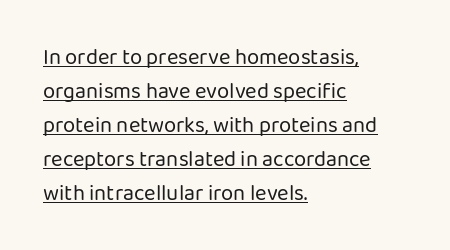
The gaps between neighbouring characters are ordinary and unremarkable. What's the leading like? Ordinary, nothing unusual. If you drew a ruler down the left edge, every line would touch it. The typography opts for an upright posture over an oblique one.
